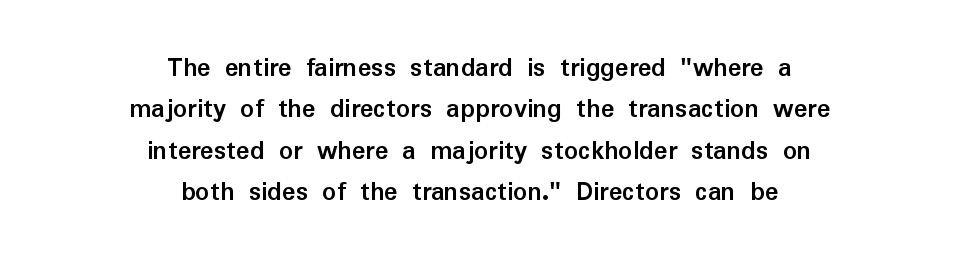
{"serif": "no", "italic": "no", "bold": "yes", "weight": "semibold", "width": "normal", "stroke_contrast": "low", "x_height": "medium", "monospaced": "no", "underline": "no", "align": "center", "line_spacing": "normal", "line_spacing_ratio": 1.48, "letter_spacing": "normal", "letter_spacing_em": 0.0, "glyph_px": 28}
